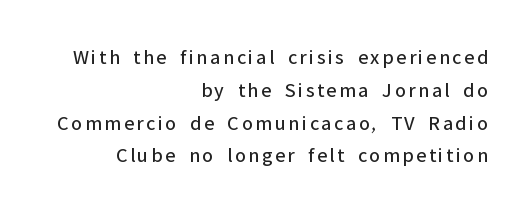
The image shows 21 px text type, upright; set right-aligned, normal line spacing (1.56x), not underlined.
